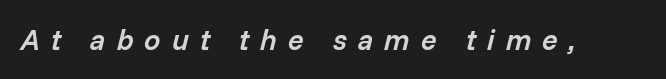
The image shows 29 px semibold type, italic (leaning right); set unusually wide letter spacing (+0.38 em), not underlined; low stroke contrast and a medium x-height.
